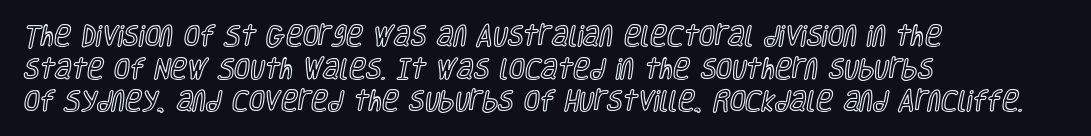
{"underline": "no", "align": "left", "line_spacing": "normal", "line_spacing_ratio": 1.42, "letter_spacing": "normal", "letter_spacing_em": 0.0, "glyph_px": 23}
